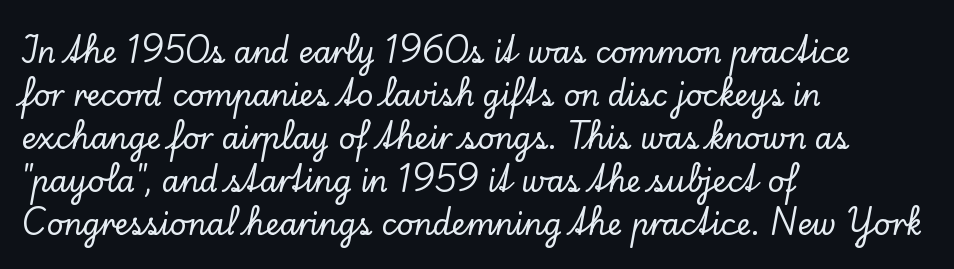
Q: Is the text italic (slanted)? A: Yes.
Q: Is the typeface a serif or a sans-serif typeface? A: Serif.
Q: Is the text underlined? A: No.
Q: How is the paragraph aligned? A: Left-aligned.
Q: Is the spacing between letters normal or unusually wide? A: Normal.
Q: Is the spacing between lines tight, normal or loose? A: Normal.
Q: Width (condensed, normal, or wide)? A: Normal.
Q: Stroke contrast? A: Low.
Q: x-height? A: Small.
Q: Monospaced? A: No.
